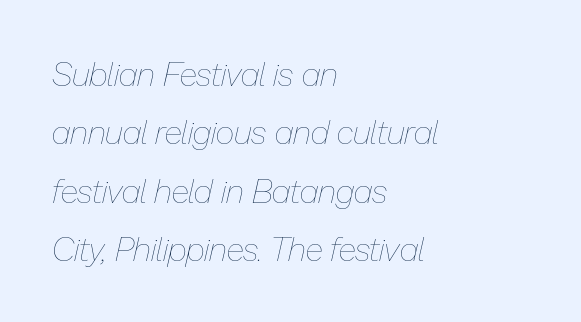
{"italic": "yes", "lean": "right", "slant_degrees": 13, "bold": "no", "weight": "thin", "width": "normal", "stroke_contrast": "low", "x_height": "medium", "monospaced": "no", "underline": "no", "align": "left", "line_spacing_ratio": 1.77, "letter_spacing": "normal", "letter_spacing_em": 0.0, "glyph_px": 33}
